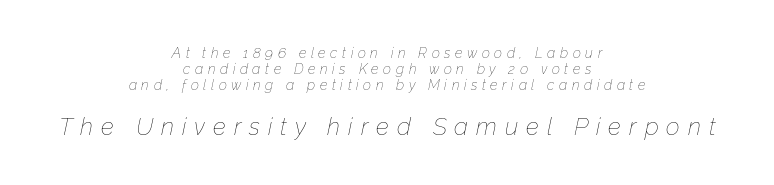
Check under the words: just untouched page. Words appear elongated and porous because spacing is wide. The face used here has a pronounced slope to its letters. The passage shown is not bold in any degree. The following chunk of copy outweighs the initial chunk in type size. A student would call this center alignment; a typographer would say set centered.
